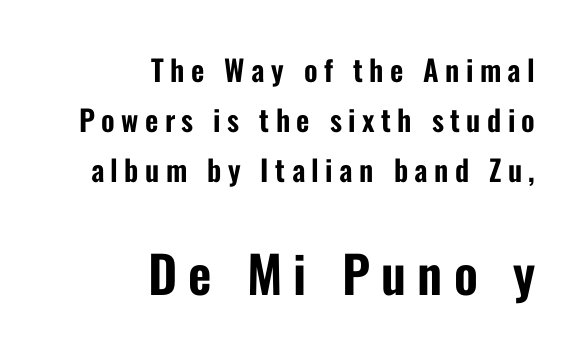
The face used here is proportionally spaced, like ordinary book or web type. These lines are set flush right with a ragged left edge. Anything drawn beneath the words? Only blank space. Does the bottom block carry the larger type? Yes, it does. Is this a sans? Yes — the strokes have no serifs. Italic: no, the glyphs are upright roman.
